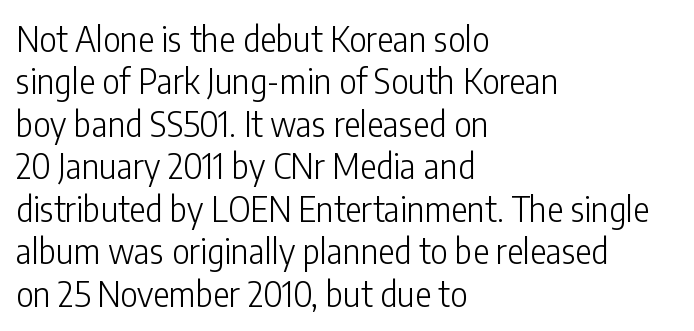
Q: Is the text bold? A: No.
Q: Is the text italic (slanted)? A: No, it is upright.
Q: Is the typeface a serif or a sans-serif typeface? A: Sans-serif.
Q: Is the text underlined? A: No.
Q: How is the paragraph aligned? A: Left-aligned.
Q: Is the spacing between letters normal or unusually wide? A: Normal.
Q: Is the spacing between lines tight, normal or loose? A: Normal.
Q: Width (condensed, normal, or wide)? A: Condensed.
Q: Stroke contrast? A: Low.
Q: x-height? A: Medium.
Q: Monospaced? A: No.
